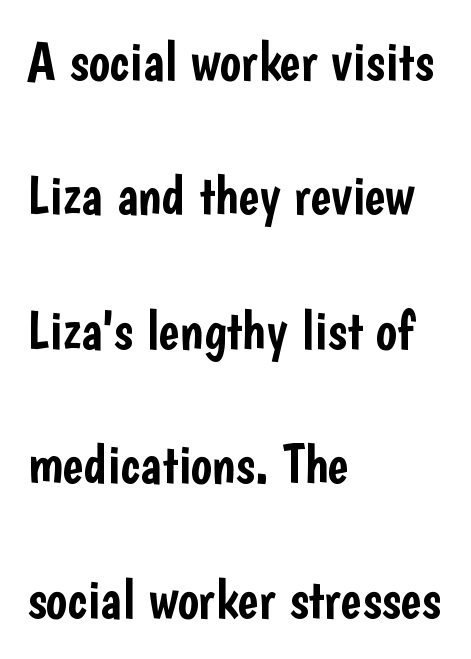
{"serif": "no", "italic": "no", "width": "condensed", "stroke_contrast": "low", "x_height": "medium", "monospaced": "no", "underline": "no", "align": "left", "line_spacing": "loose", "line_spacing_ratio": 2.4, "letter_spacing": "normal", "letter_spacing_em": 0.0, "glyph_px": 56}
